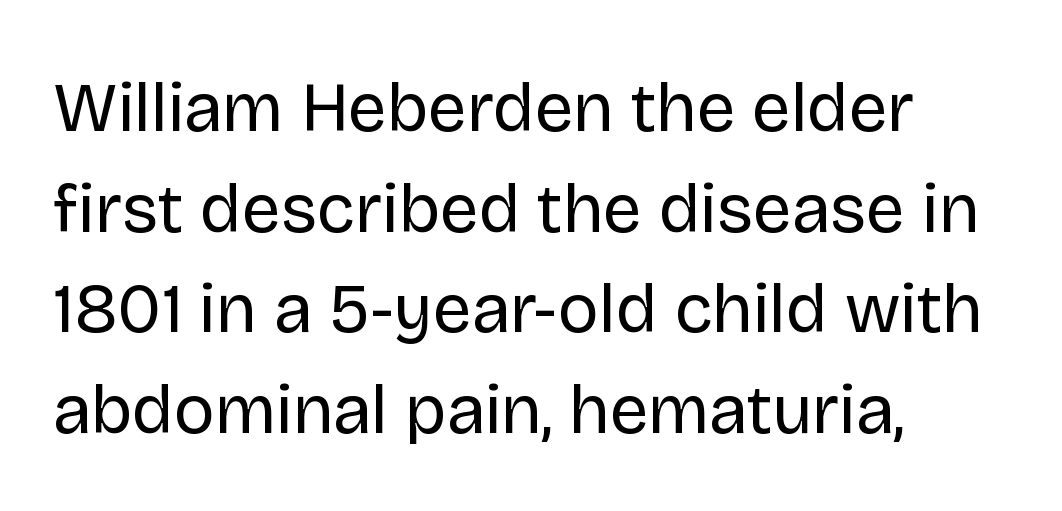
Q: Is the text bold? A: No.
Q: Is the text italic (slanted)? A: No, it is upright.
Q: Is the typeface a serif or a sans-serif typeface? A: Sans-serif.
Q: Is the text underlined? A: No.
Q: How is the paragraph aligned? A: Left-aligned.
Q: Is the spacing between letters normal or unusually wide? A: Normal.
Q: Is the spacing between lines tight, normal or loose? A: Normal.
Q: Width (condensed, normal, or wide)? A: Normal.
Q: Stroke contrast? A: Low.
Q: x-height? A: Large.
Q: Monospaced? A: No.
